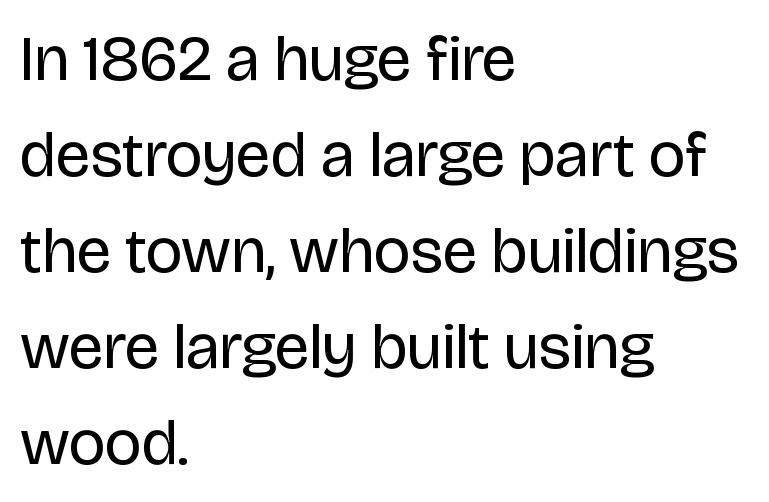
Q: Is the text bold? A: No.
Q: Is the text italic (slanted)? A: No, it is upright.
Q: Is the typeface a serif or a sans-serif typeface? A: Sans-serif.
Q: Is the text underlined? A: No.
Q: How is the paragraph aligned? A: Left-aligned.
Q: Is the spacing between letters normal or unusually wide? A: Normal.
Q: Is the spacing between lines tight, normal or loose? A: Normal.
Q: Width (condensed, normal, or wide)? A: Normal.
Q: Stroke contrast? A: Low.
Q: x-height? A: Large.
Q: Monospaced? A: No.
